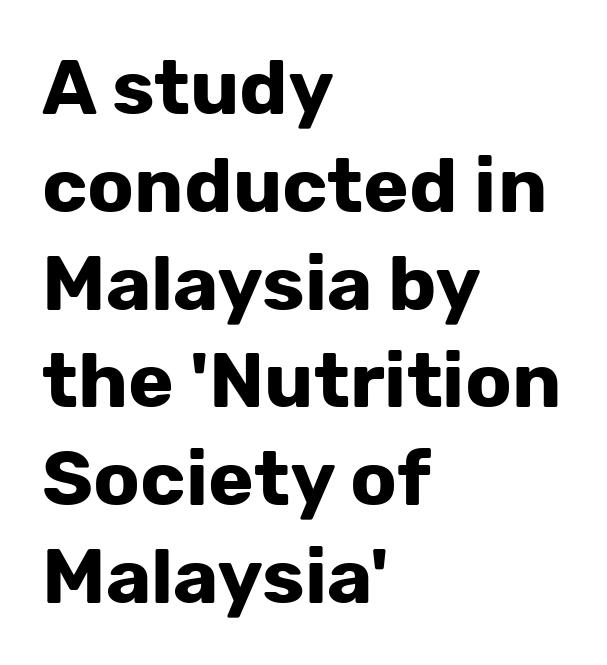
The image shows 77 px bold sans-serif type, upright; set left-aligned, normal line spacing (1.27x), normal letter spacing, not underlined; low stroke contrast and a medium x-height.
